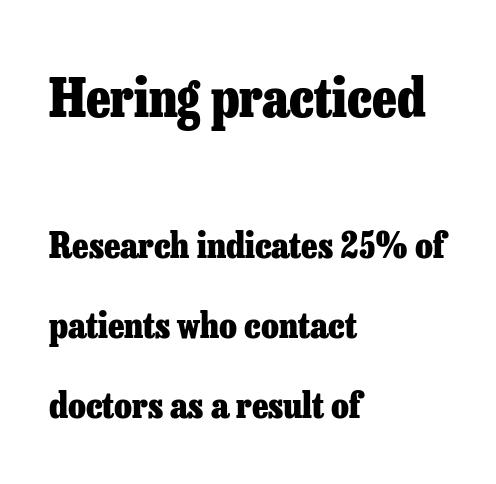
{"serif": "yes", "italic": "no", "bold": "yes", "weight": "heavy", "width": "normal", "stroke_contrast": "low", "x_height": "medium", "monospaced": "no", "underline": "no", "align": "left", "line_spacing": "loose", "line_spacing_ratio": 2.23, "letter_spacing": "normal", "letter_spacing_em": 0.0, "larger_block": "first", "size_ratio": 1.5, "glyph_px": 54}
